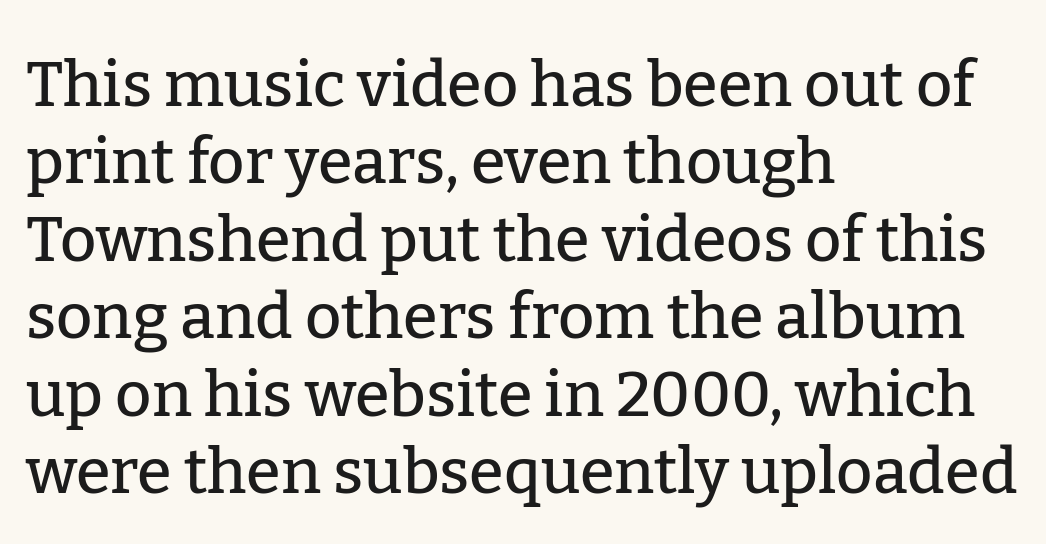
{"serif": "yes", "italic": "no", "width": "normal", "stroke_contrast": "low", "x_height": "medium", "monospaced": "no", "underline": "no", "align": "left", "line_spacing_ratio": 1.23, "letter_spacing": "normal", "letter_spacing_em": 0.0, "glyph_px": 63}
